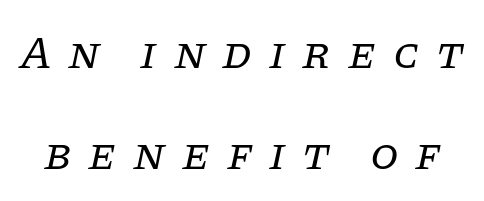
Tracking here is generous; glyphs stand well apart from one another. Nothing heavy about these letters — not bold at all. Observe the serifs anchoring each vertical stroke in this sample. Rows of type keep a wide berth in the vertical direction. This rendering features lettering with no underline. You could not count columns in this text — the font is proportionally spaced.
